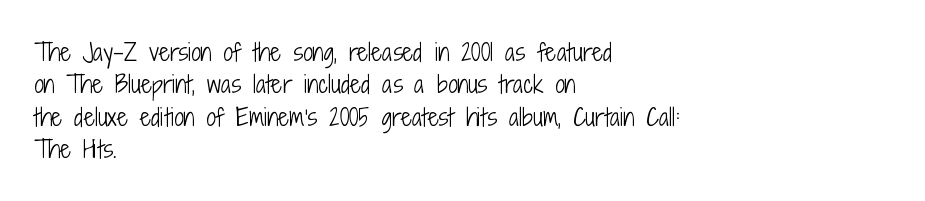
{"italic": "no", "bold": "no", "underline": "no", "align": "left", "line_spacing": "normal", "line_spacing_ratio": 1.35, "letter_spacing": "normal", "letter_spacing_em": 0.0, "glyph_px": 24}
